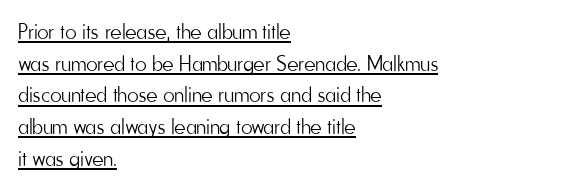
All the whitespace from short lines collects on the right. The font's upright variant was chosen for this text. Observe the ordinary spacing: letters are neighbours, not strangers. This reads as an unemphasized weight, regular at the heaviest.
